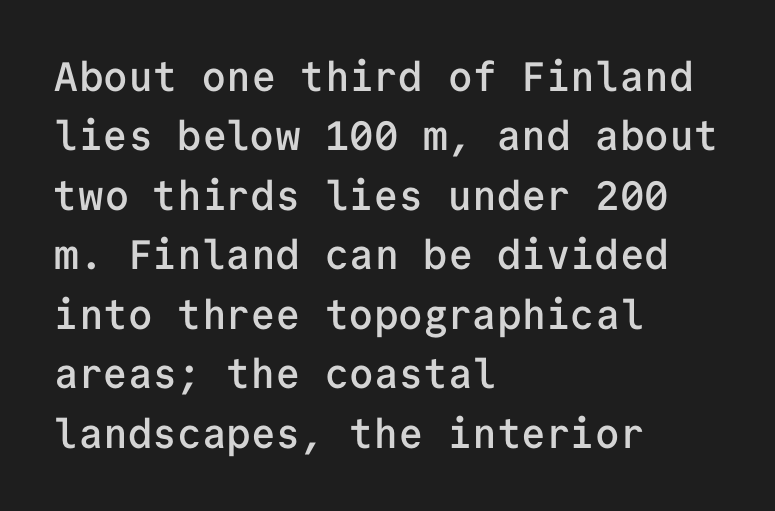
Q: Is the text bold? A: Semi-bold.
Q: Is the text italic (slanted)? A: No, it is upright.
Q: Is the typeface a serif or a sans-serif typeface? A: Sans-serif.
Q: Is the text underlined? A: No.
Q: How is the paragraph aligned? A: Left-aligned.
Q: Is the spacing between letters normal or unusually wide? A: Normal.
Q: Is the spacing between lines tight, normal or loose? A: Normal.
Q: Width (condensed, normal, or wide)? A: Normal.
Q: Stroke contrast? A: Low.
Q: x-height? A: Medium.
Q: Monospaced? A: Yes.
